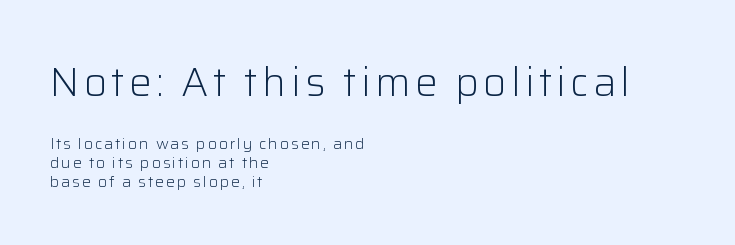
This rendering uses left alignment, leaving the right contour irregular. The letters stand upright; this is a roman face. Decoration check: the copy has no underline. Here the first block reads like a headline and the second like body copy. Proportional: the letters do not fall into vertical columns.
